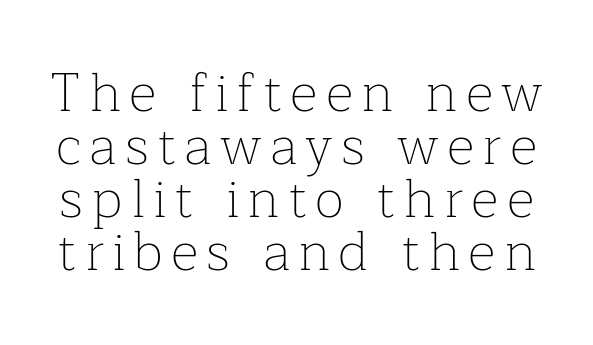
The string is rendered with underlining switched off. Do the characters align in a grid? No, the font is proportional. The glyphs in this specimen are seriffed. In terms of leading, this rendering errs on the cramped side. Each stroke keeps to a modest, everyday thickness or less. These lines were composed using upright roman letters.
